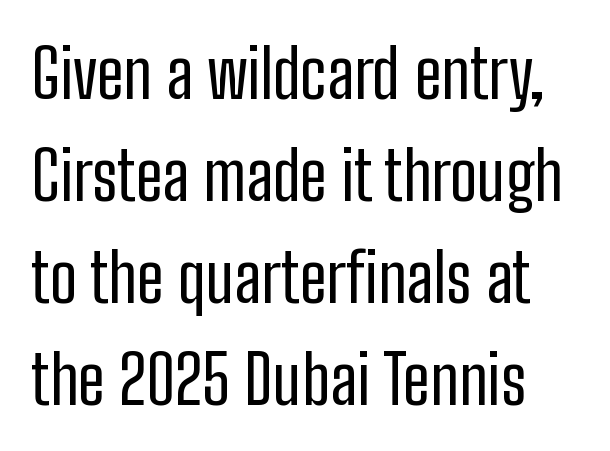
Q: Is the text bold? A: No.
Q: Is the text italic (slanted)? A: No, it is upright.
Q: Is the typeface a serif or a sans-serif typeface? A: Sans-serif.
Q: Is the text underlined? A: No.
Q: Is the spacing between letters normal or unusually wide? A: Normal.
Q: Is the spacing between lines tight, normal or loose? A: Normal.
Q: Width (condensed, normal, or wide)? A: Condensed.
Q: Stroke contrast? A: Low.
Q: x-height? A: Medium.
Q: Monospaced? A: No.
